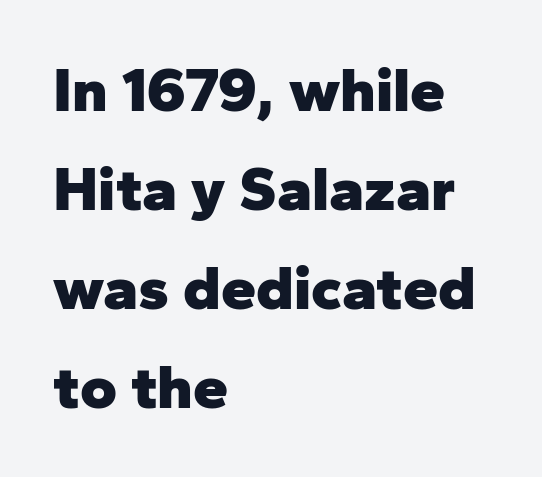
{"serif": "no", "italic": "no", "bold": "yes", "weight": "heavy", "width": "normal", "stroke_contrast": "low", "x_height": "medium", "monospaced": "no", "underline": "no", "align": "left", "line_spacing": "normal", "line_spacing_ratio": 1.57, "letter_spacing": "normal", "letter_spacing_em": 0.0, "glyph_px": 63}
